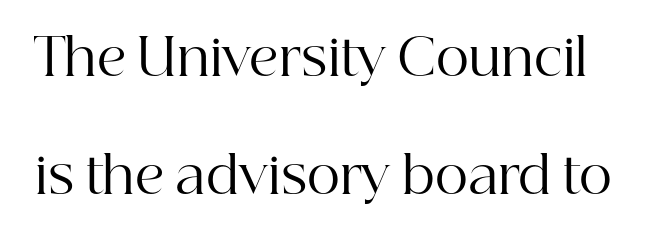
Q: Is the text bold? A: No.
Q: Is the text italic (slanted)? A: No, it is upright.
Q: Is the typeface a serif or a sans-serif typeface? A: Serif.
Q: Is the text underlined? A: No.
Q: Is the spacing between letters normal or unusually wide? A: Normal.
Q: Is the spacing between lines tight, normal or loose? A: Loose.
Q: Width (condensed, normal, or wide)? A: Normal.
Q: Stroke contrast? A: High.
Q: x-height? A: Medium.
Q: Monospaced? A: No.
